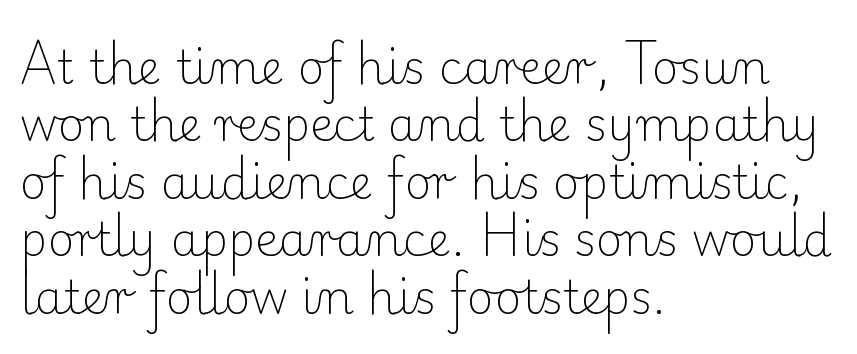
Q: Is the text bold? A: No.
Q: Is the text italic (slanted)? A: No, it is upright.
Q: Is the typeface a serif or a sans-serif typeface? A: Serif.
Q: Is the text underlined? A: No.
Q: How is the paragraph aligned? A: Left-aligned.
Q: Is the spacing between letters normal or unusually wide? A: Normal.
Q: Is the spacing between lines tight, normal or loose? A: Normal.
Q: Width (condensed, normal, or wide)? A: Normal.
Q: Stroke contrast? A: Low.
Q: x-height? A: Small.
Q: Monospaced? A: No.
